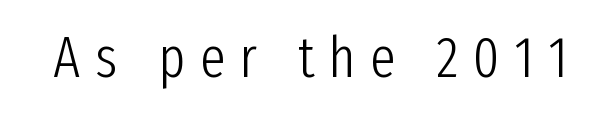
{"serif": "no", "italic": "no", "bold": "no", "weight": "light", "width": "condensed", "stroke_contrast": "low", "x_height": "medium", "monospaced": "no", "underline": "no", "letter_spacing": "wide", "letter_spacing_em": 0.25, "glyph_px": 57}
